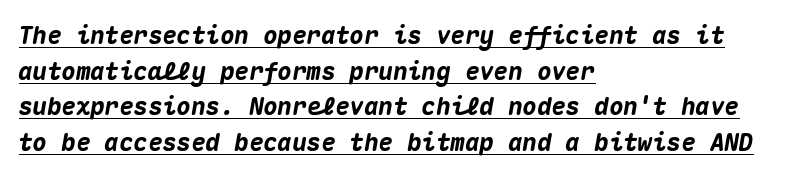
The rendering anchors every line to the left-hand side. Stroke thickness is high; the sample reads as a true bold. Caption: lettering with a line underneath. Short note: letters normally spaced.
